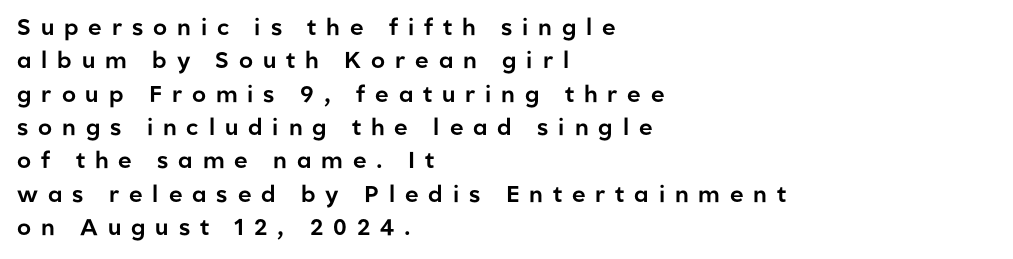
Q: Is the text italic (slanted)? A: No, it is upright.
Q: Is the text underlined? A: No.
Q: How is the paragraph aligned? A: Left-aligned.
Q: Is the spacing between letters normal or unusually wide? A: Unusually wide.
Q: Is the spacing between lines tight, normal or loose? A: Normal.
